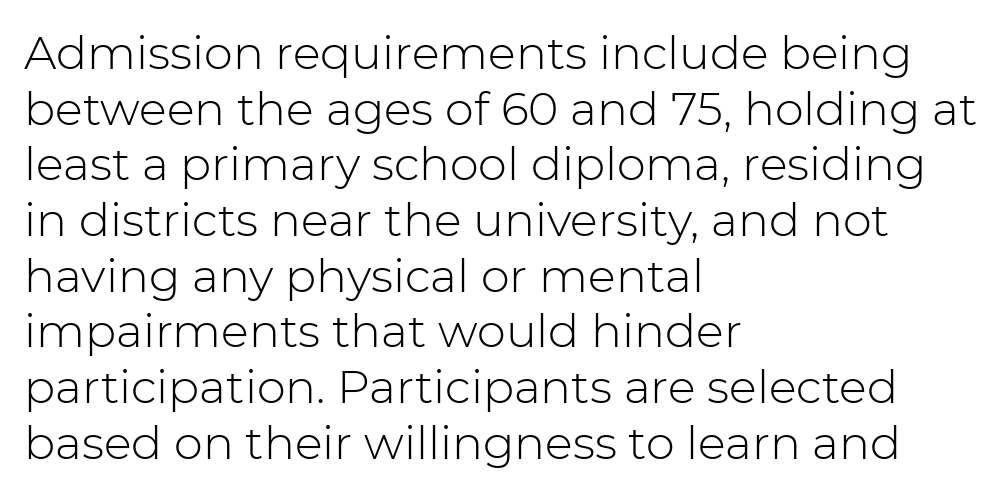
{"serif": "no", "italic": "no", "bold": "no", "weight": "light", "width": "normal", "stroke_contrast": "low", "x_height": "medium", "monospaced": "no", "underline": "no", "align": "left", "line_spacing_ratio": 1.21, "letter_spacing": "normal", "letter_spacing_em": 0.0, "glyph_px": 46}
